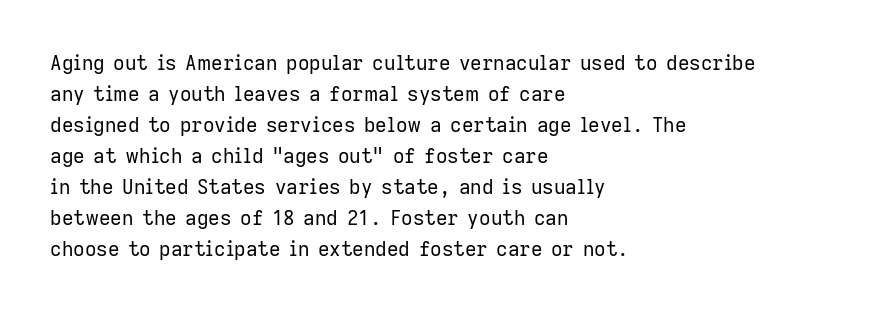
Q: Is the text bold? A: No.
Q: Is the text italic (slanted)? A: No, it is upright.
Q: Is the text underlined? A: No.
Q: How is the paragraph aligned? A: Left-aligned.
Q: Is the spacing between letters normal or unusually wide? A: Normal.
Q: Is the spacing between lines tight, normal or loose? A: Normal.
